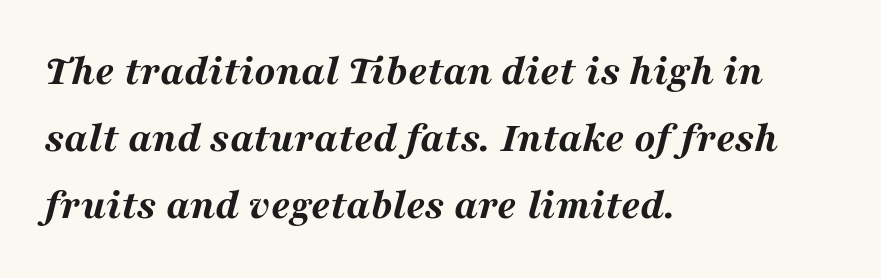
The image shows 43 px bold, wide type, italic (leaning right); set left-aligned, normal line spacing (1.56x), normal letter spacing, not underlined; medium stroke contrast and a medium x-height.
